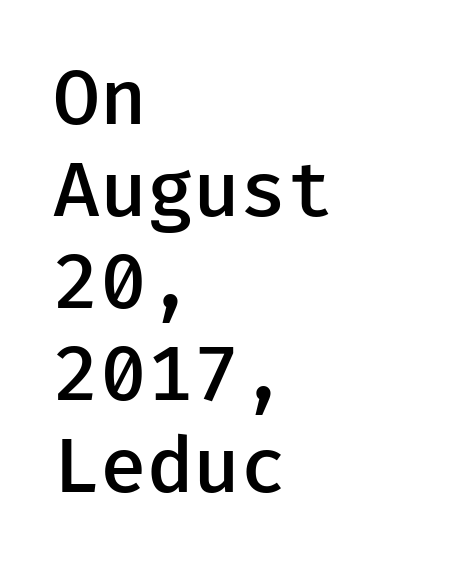
{"serif": "no", "italic": "no", "bold": "semi", "weight": "semibold", "width": "normal", "stroke_contrast": "low", "x_height": "medium", "underline": "no", "align": "left", "line_spacing_ratio": 1.21, "letter_spacing": "normal", "letter_spacing_em": 0.0, "glyph_px": 76}
